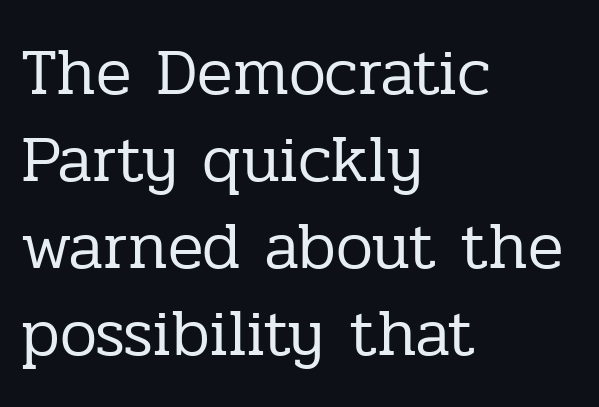
{"serif": "yes", "italic": "no", "bold": "no", "weight": "regular", "width": "normal", "stroke_contrast": "low", "x_height": "medium", "monospaced": "no", "underline": "no", "align": "left", "line_spacing": "normal", "line_spacing_ratio": 1.32, "letter_spacing": "normal", "letter_spacing_em": 0.0, "glyph_px": 66}
